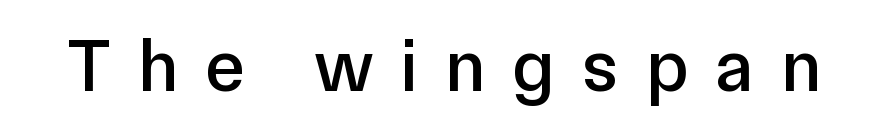
The image shows 74 px sans-serif type, upright; set unusually wide letter spacing (+0.37 em), not underlined; low stroke contrast and a medium x-height.
